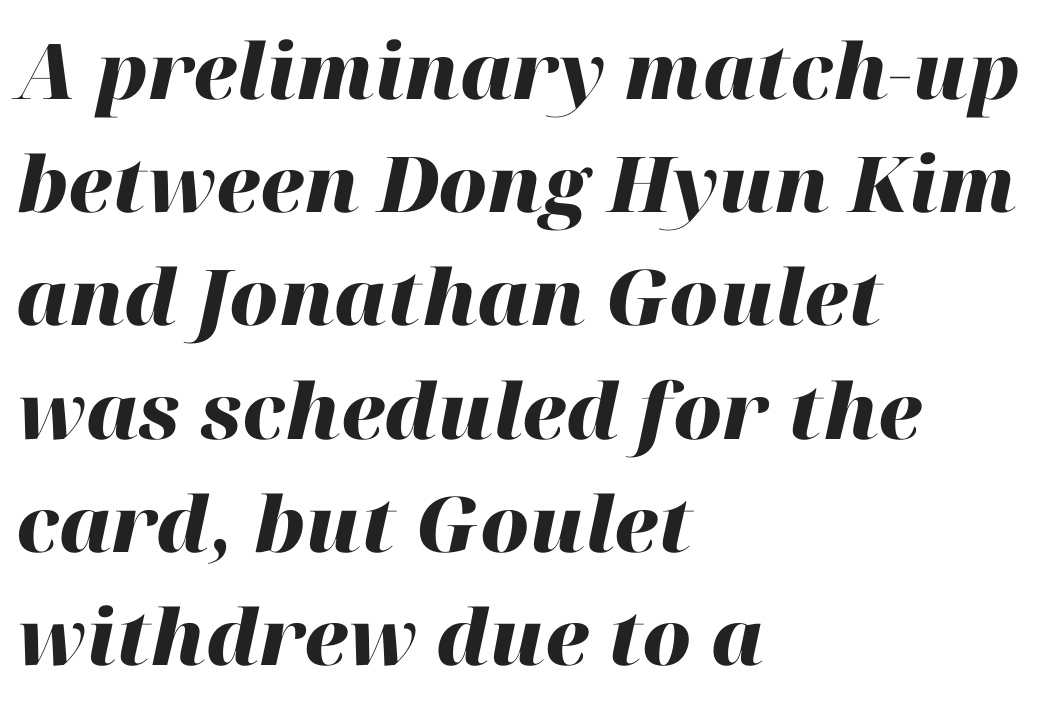
{"italic": "yes", "lean": "right", "slant_degrees": 12, "bold": "yes", "weight": "heavy", "width": "normal", "stroke_contrast": "high", "x_height": "medium", "monospaced": "no", "underline": "no", "align": "left", "line_spacing": "normal", "line_spacing_ratio": 1.47, "letter_spacing": "normal", "letter_spacing_em": 0.0, "glyph_px": 77}
